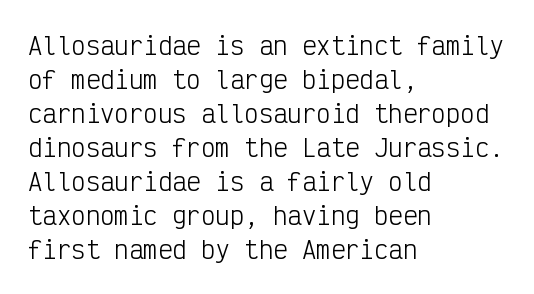
The image shows 24 px text type, upright; set left-aligned, normal line spacing (1.42x), normal letter spacing, not underlined.
